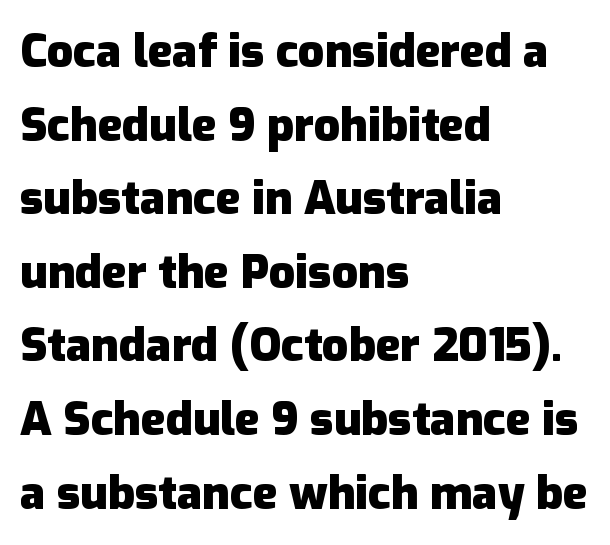
Do the characters align in a grid? No, the font is proportional. In terms of leading, this rendering sits right in the middle. Glance below the letters and you will spot only blank space. Plenty of ink on the page — the face is bold.
